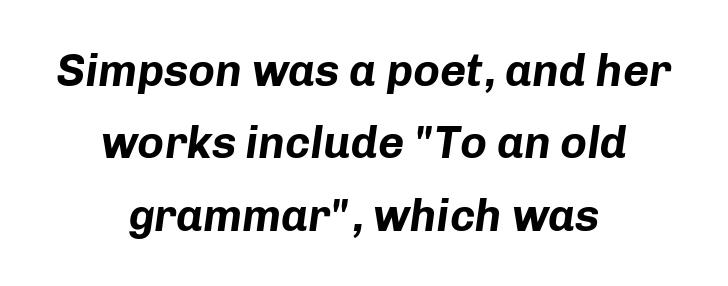
The image shows 45 px bold type, italic (leaning right); set centered, normal line spacing (1.61x), normal letter spacing, not underlined; low stroke contrast and a medium x-height.
